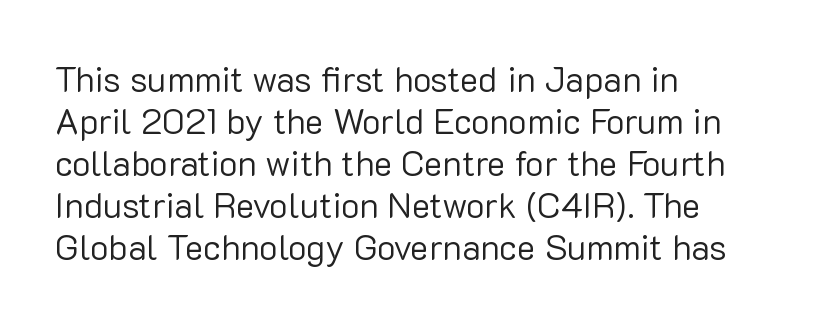
The image shows 35 px regular-weight sans-serif type, upright; set left-aligned, line spacing 1.2x, normal letter spacing, not underlined; low stroke contrast and a medium x-height.
